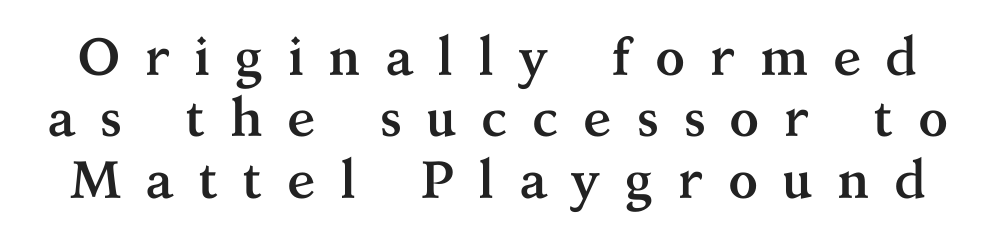
The lettering holds an erect, upright posture throughout. The typesetting leans heavy: a genuine bold. Underline: absent. Is this a sans? No — the strokes have serifs.
